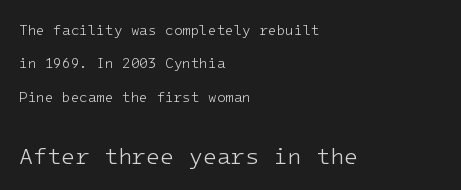
Q: Is the text bold? A: No.
Q: Is the text italic (slanted)? A: No, it is upright.
Q: Is the text underlined? A: No.
Q: How is the paragraph aligned? A: Left-aligned.
Q: Is the spacing between letters normal or unusually wide? A: Normal.
Q: Is the spacing between lines tight, normal or loose? A: Loose.
Q: Which block of text is set in a larger size, the first (top) or the second (bottom)? A: The second (bottom) one.
